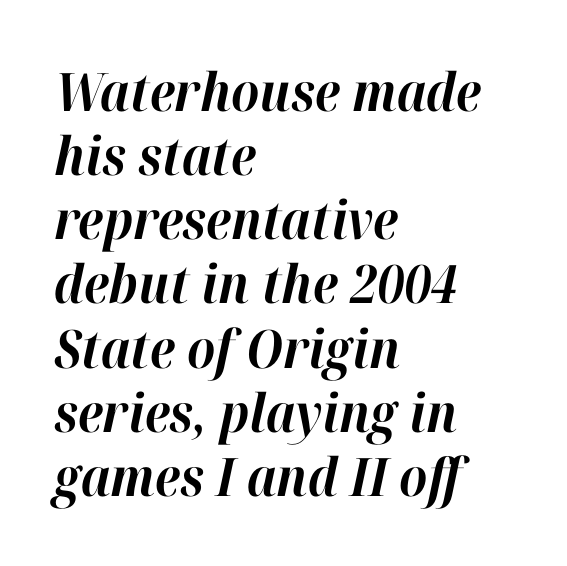
These words are printed bold, with thick strokes throughout. The compositor pushed each line to the left boundary. This sample uses plain, unmodified letter spacing. These lines are rendered in a variable-pitch font. Compared with ordinary roman type, these characters are visibly tilted.
